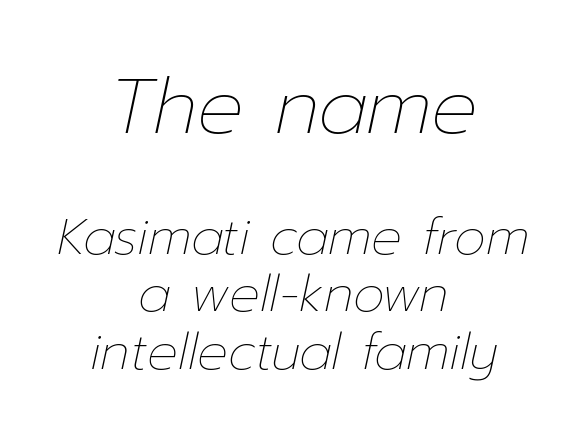
The image shows 77 px thin type, italic (leaning right); set centered, tight line spacing (1.13x), normal letter spacing, not underlined; the first (top) block is 1.51x larger; low stroke contrast and a medium x-height.
